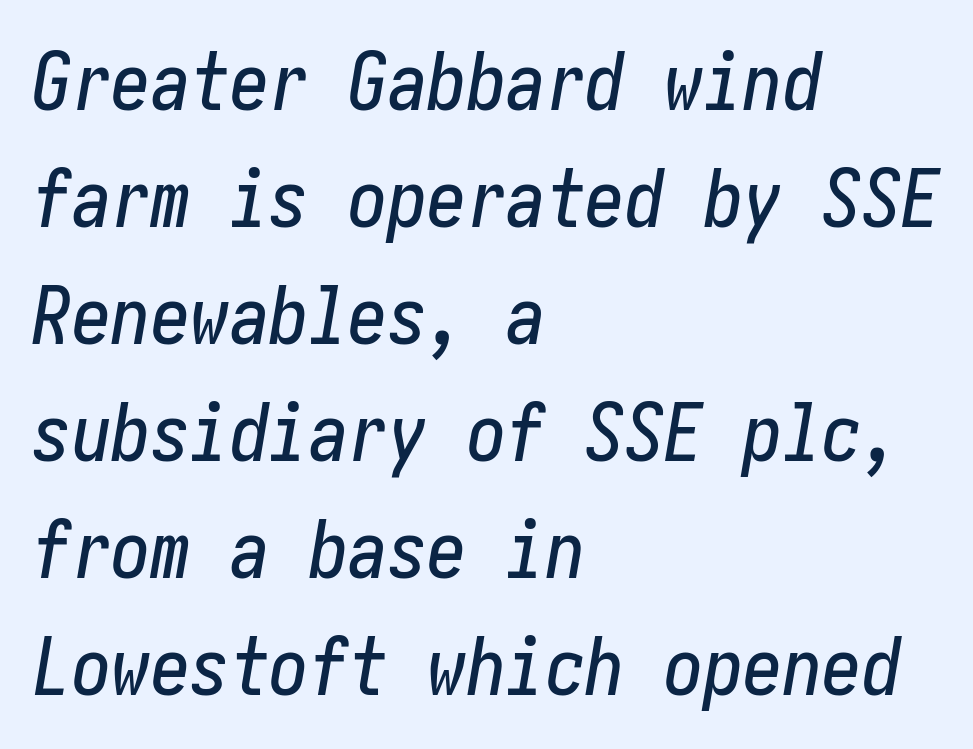
The baseline area is clear. Designer's note — italics engaged. Baseline-to-baseline distance is the conventional proportion of letter height. The compositor pushed each line to the left boundary.
